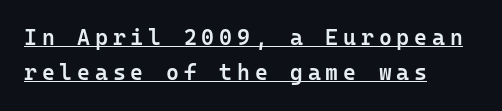
Q: Is the text bold? A: Semi-bold.
Q: Is the text italic (slanted)? A: No, it is upright.
Q: Is the text underlined? A: Yes.
Q: How is the paragraph aligned? A: Left-aligned.
Q: Is the spacing between letters normal or unusually wide? A: Unusually wide.
Q: Is the spacing between lines tight, normal or loose? A: Normal.
